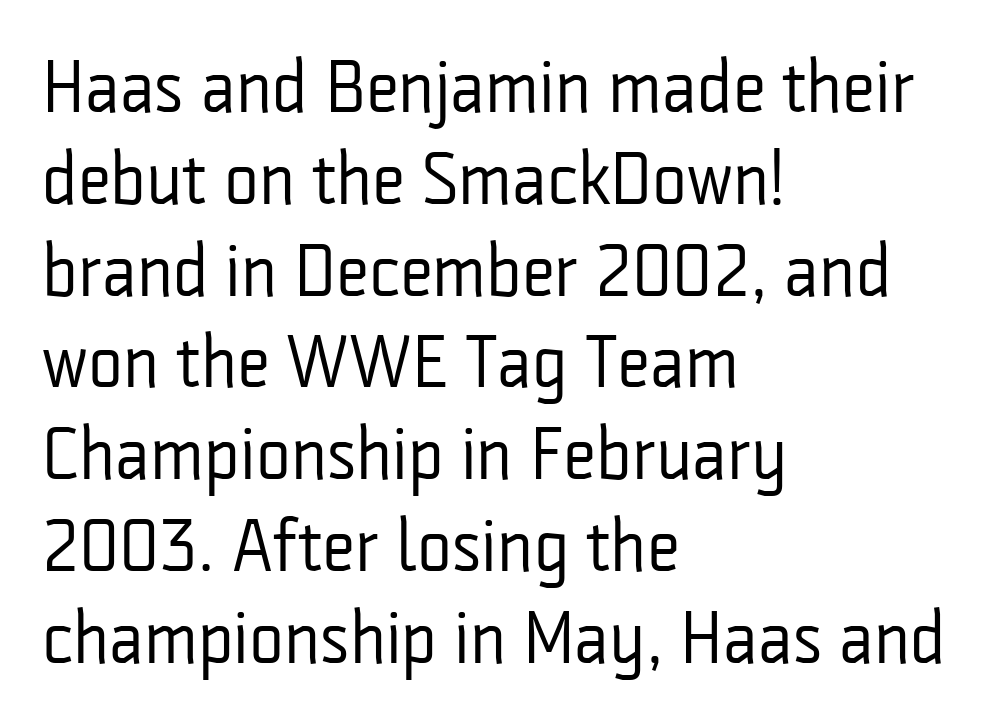
{"serif": "no", "italic": "no", "bold": "no", "weight": "regular", "width": "condensed", "stroke_contrast": "low", "x_height": "medium", "monospaced": "no", "underline": "no", "align": "left", "line_spacing_ratio": 1.24, "letter_spacing": "normal", "letter_spacing_em": 0.0, "glyph_px": 74}
